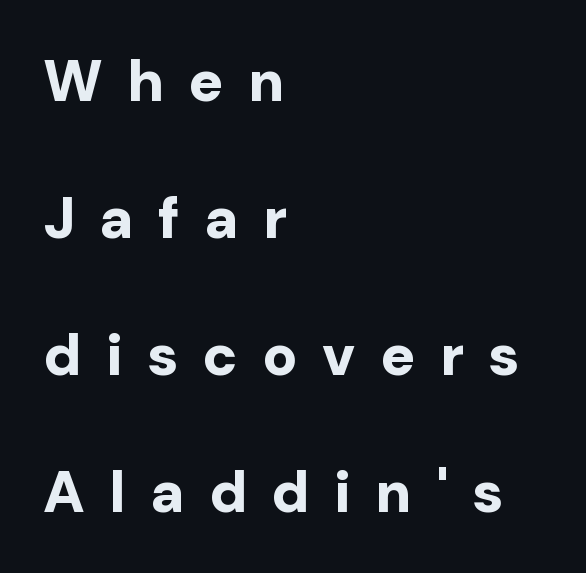
Q: Is the text bold? A: Yes.
Q: Is the text italic (slanted)? A: No, it is upright.
Q: Is the typeface a serif or a sans-serif typeface? A: Sans-serif.
Q: Is the text underlined? A: No.
Q: How is the paragraph aligned? A: Left-aligned.
Q: Is the spacing between letters normal or unusually wide? A: Unusually wide.
Q: Is the spacing between lines tight, normal or loose? A: Loose.
Q: Width (condensed, normal, or wide)? A: Normal.
Q: Stroke contrast? A: Low.
Q: x-height? A: Medium.
Q: Monospaced? A: No.
